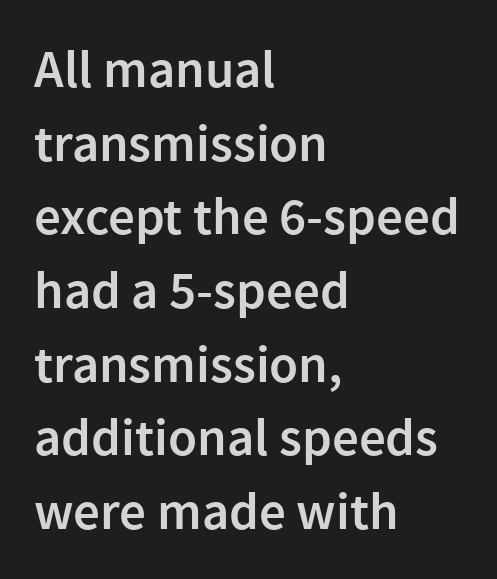
{"serif": "no", "italic": "no", "bold": "semi", "weight": "semibold", "width": "normal", "x_height": "medium", "monospaced": "no", "underline": "no", "align": "left", "line_spacing": "normal", "line_spacing_ratio": 1.39, "letter_spacing": "normal", "letter_spacing_em": 0.0, "glyph_px": 53}
